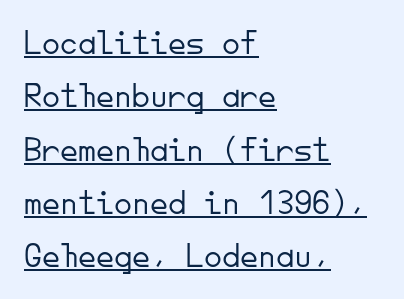
Q: Is the text bold? A: No.
Q: Is the text italic (slanted)? A: No, it is upright.
Q: Is the typeface a serif or a sans-serif typeface? A: Sans-serif.
Q: Is the text underlined? A: Yes.
Q: How is the paragraph aligned? A: Left-aligned.
Q: Is the spacing between letters normal or unusually wide? A: Normal.
Q: Is the spacing between lines tight, normal or loose? A: Normal.
Q: Width (condensed, normal, or wide)? A: Normal.
Q: Stroke contrast? A: Low.
Q: x-height? A: Small.
Q: Monospaced? A: Yes.
